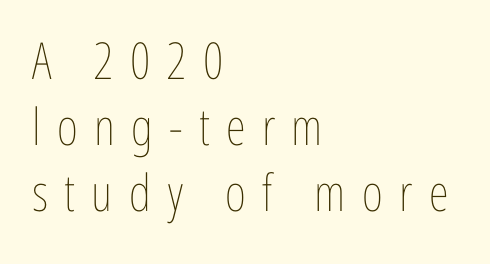
Underlining? Definitely not there. Honestly, the letter spacing is so wide it's the main thing you notice. The paragraph has a hard left edge and a soft right edge. Ink coverage per letter is moderate at most.
